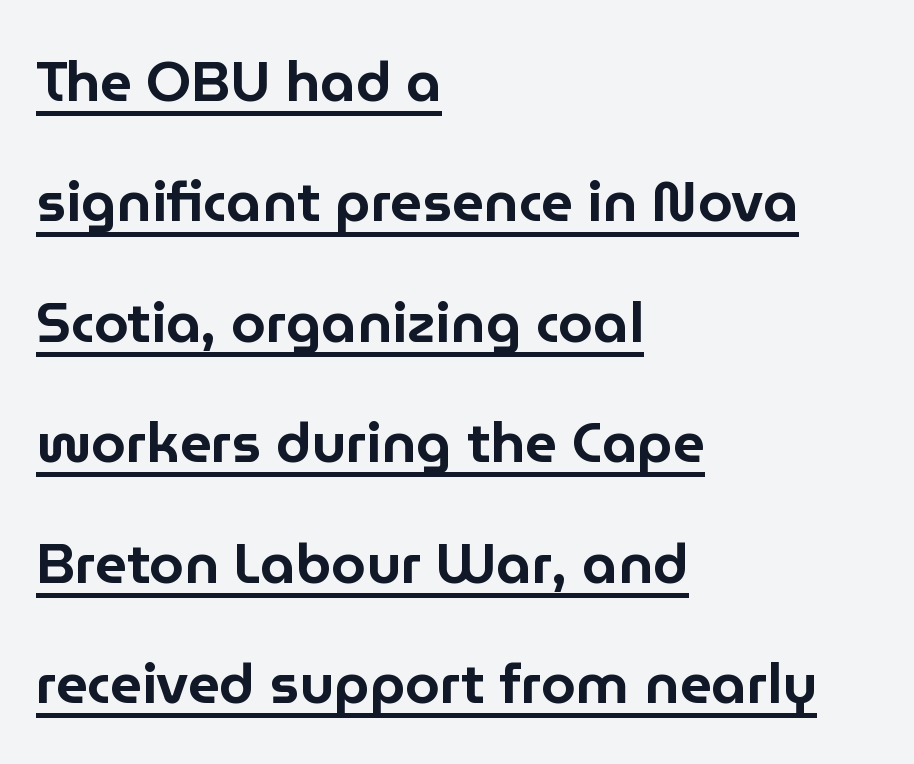
The ragged edge is on the right, which tells us the setting is flush left. The rendering uses natural spacing where letterforms have individual widths. Spacing between characters is what you'd get straight out of the box. Interline gaps are noticeably wide in this sample. The axis of the letterforms is exactly vertical.
